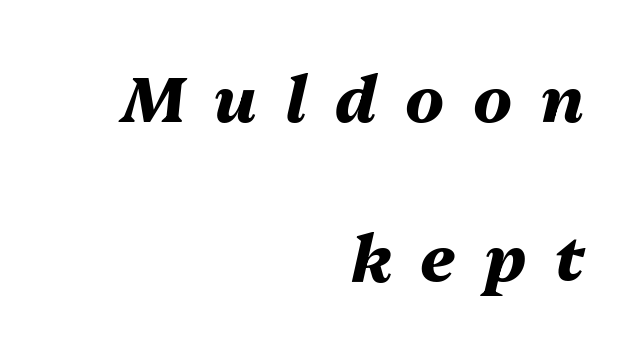
The image shows 64 px heavy type, italic (leaning right); set right-aligned, loose line spacing (2.49x), unusually wide letter spacing (+0.45 em), not underlined; medium stroke contrast and a medium x-height.
